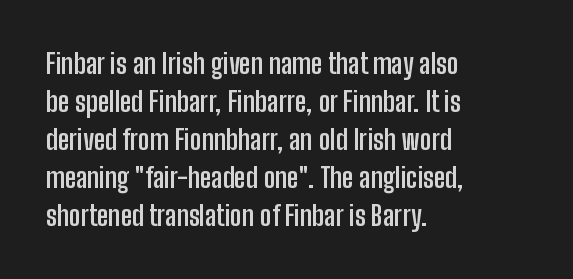
The image shows 28 px semibold, condensed sans-serif type, upright; set left-aligned, normal line spacing (1.36x), normal letter spacing, not underlined; low stroke contrast and a medium x-height.
